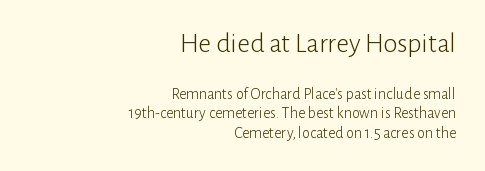
Q: Is the text bold? A: No.
Q: Is the text italic (slanted)? A: No, it is upright.
Q: Is the typeface a serif or a sans-serif typeface? A: Sans-serif.
Q: Is the text underlined? A: No.
Q: How is the paragraph aligned? A: Right-aligned.
Q: Is the spacing between letters normal or unusually wide? A: Normal.
Q: Which block of text is set in a larger size, the first (top) or the second (bottom)? A: The first (top) one.
Q: Width (condensed, normal, or wide)? A: Normal.
Q: Stroke contrast? A: Low.
Q: x-height? A: Medium.
Q: Monospaced? A: No.
